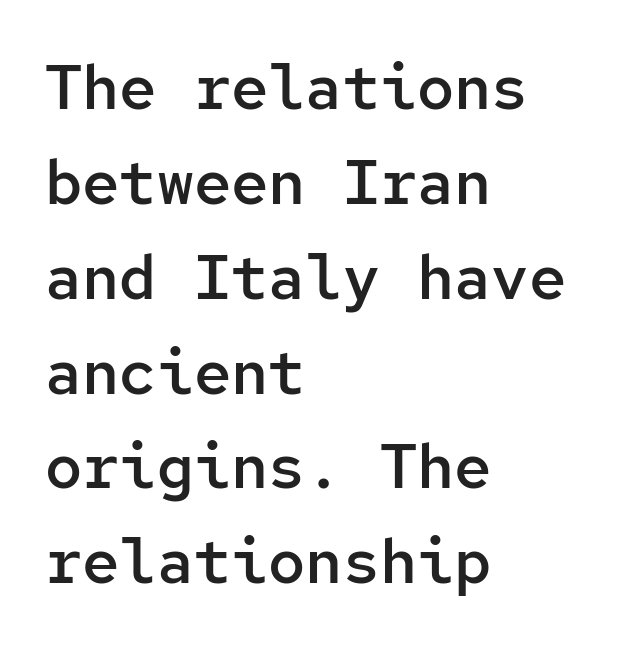
Q: Is the text bold? A: Semi-bold.
Q: Is the text italic (slanted)? A: No, it is upright.
Q: Is the typeface a serif or a sans-serif typeface? A: Sans-serif.
Q: Is the text underlined? A: No.
Q: How is the paragraph aligned? A: Left-aligned.
Q: Is the spacing between letters normal or unusually wide? A: Normal.
Q: Is the spacing between lines tight, normal or loose? A: Normal.
Q: Width (condensed, normal, or wide)? A: Normal.
Q: Stroke contrast? A: Low.
Q: x-height? A: Medium.
Q: Monospaced? A: Yes.
